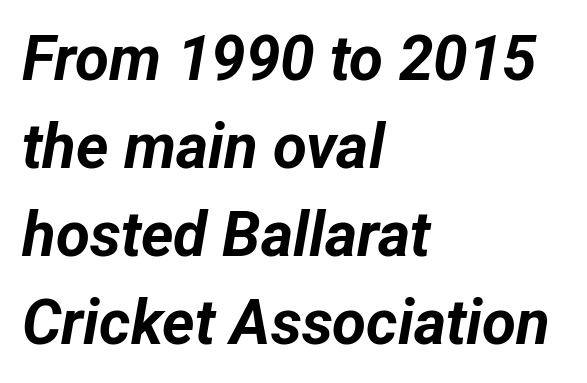
Q: Is the text bold? A: Yes.
Q: Is the text italic (slanted)? A: Yes, it leans right by about 12 degrees.
Q: Is the text underlined? A: No.
Q: How is the paragraph aligned? A: Left-aligned.
Q: Is the spacing between letters normal or unusually wide? A: Normal.
Q: Is the spacing between lines tight, normal or loose? A: Normal.
Q: Width (condensed, normal, or wide)? A: Normal.
Q: Stroke contrast? A: Low.
Q: x-height? A: Medium.
Q: Monospaced? A: No.
